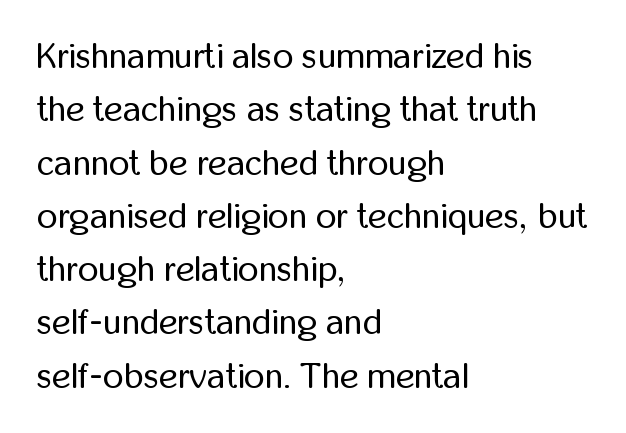
Q: Is the text bold? A: No.
Q: Is the text italic (slanted)? A: No, it is upright.
Q: Is the typeface a serif or a sans-serif typeface? A: Sans-serif.
Q: Is the text underlined? A: No.
Q: How is the paragraph aligned? A: Left-aligned.
Q: Is the spacing between letters normal or unusually wide? A: Normal.
Q: Is the spacing between lines tight, normal or loose? A: Normal.
Q: Width (condensed, normal, or wide)? A: Condensed.
Q: Stroke contrast? A: Low.
Q: x-height? A: Medium.
Q: Monospaced? A: No.
